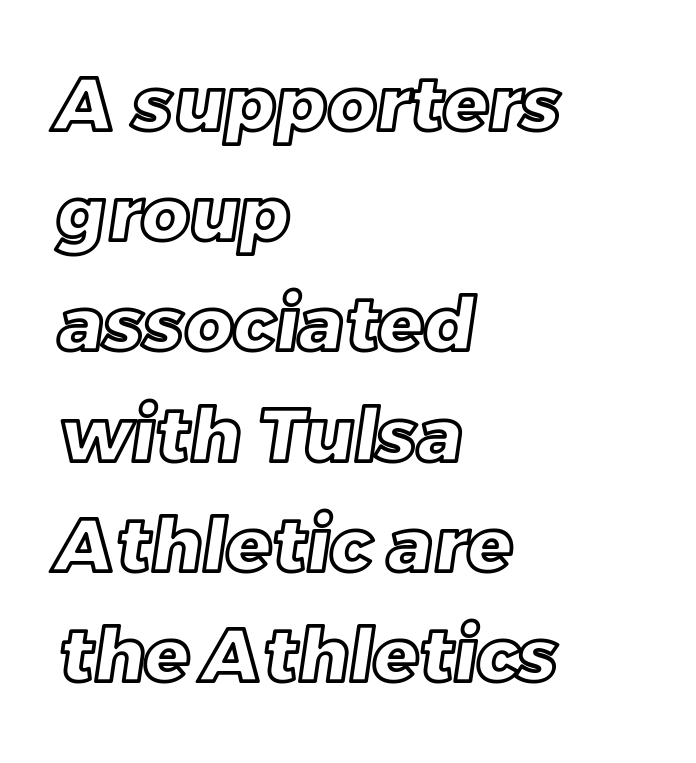
{"width": "normal", "x_height": "large", "monospaced": "no", "underline": "no", "align": "left", "line_spacing": "normal", "line_spacing_ratio": 1.47, "letter_spacing": "normal", "letter_spacing_em": 0.0, "glyph_px": 75}
